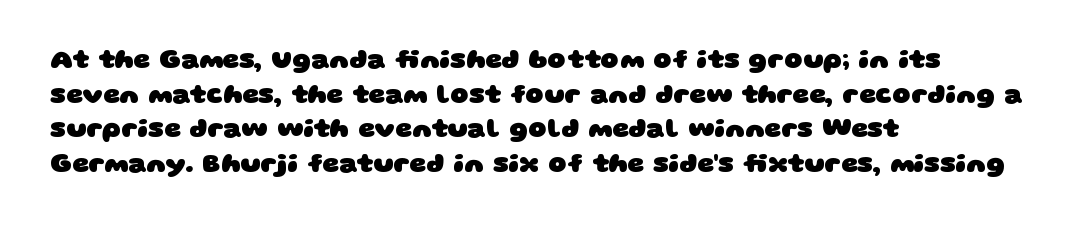
A dark, heavy texture on the line: the type is bold. The paragraph has a hard left edge and a soft right edge. Underline: absent. In terms of leading, this rendering sits right in the middle. In terms of letterspacing, this is plain default setting.
